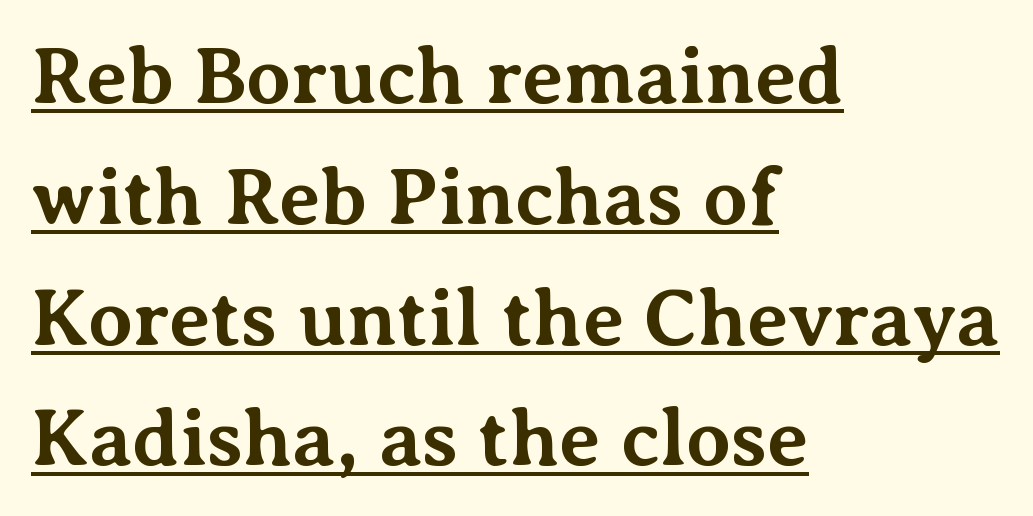
If you drew a line through each stem, it would be perfectly vertical. Every row of glyphs begins at an identical x-position on the left. Emphasis is given by a line drawn under the lettering. Spacing verdict: proportional, widths tailored to each character. Observe the serifs anchoring each vertical stroke in this sample.
